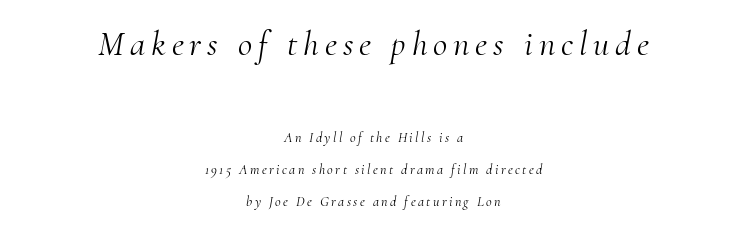
Q: Is the text bold? A: No.
Q: Is the text italic (slanted)? A: Yes, it leans right by about 10 degrees.
Q: Is the typeface a serif or a sans-serif typeface? A: Serif.
Q: Is the text underlined? A: No.
Q: How is the paragraph aligned? A: Centered.
Q: Is the spacing between lines tight, normal or loose? A: Loose.
Q: Which block of text is set in a larger size, the first (top) or the second (bottom)? A: The first (top) one.
Q: Width (condensed, normal, or wide)? A: Normal.
Q: Stroke contrast? A: Medium.
Q: x-height? A: Small.
Q: Monospaced? A: No.
